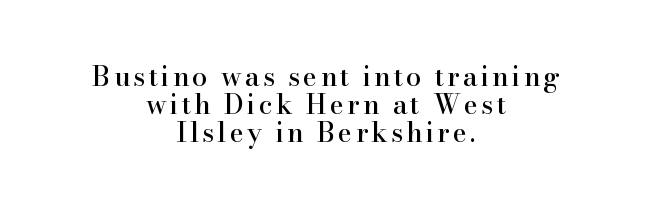
Unlike italic type, these characters show no tilt at all. The designer dialed line spacing down below the default. A student would call this center alignment; a typographer would say set centered. A bare baseline throughout the passage.
